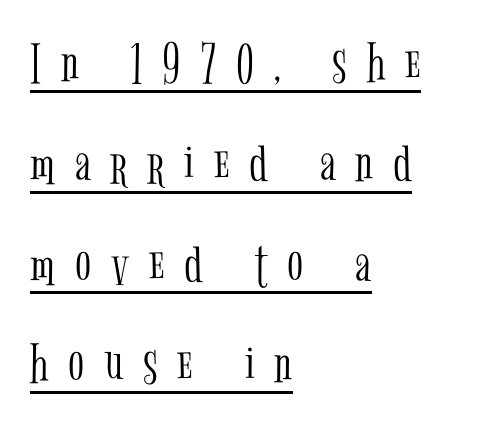
Ordinary non-slanted type is in use. The line texture is sparse and dotted thanks to wide tracking. This is serif lettering, the kind often seen in printed books. The lines are quadded left. Heaviness? Minimal to ordinary, like unemphasized prose. Each new line begins a customary step beneath the previous one.
